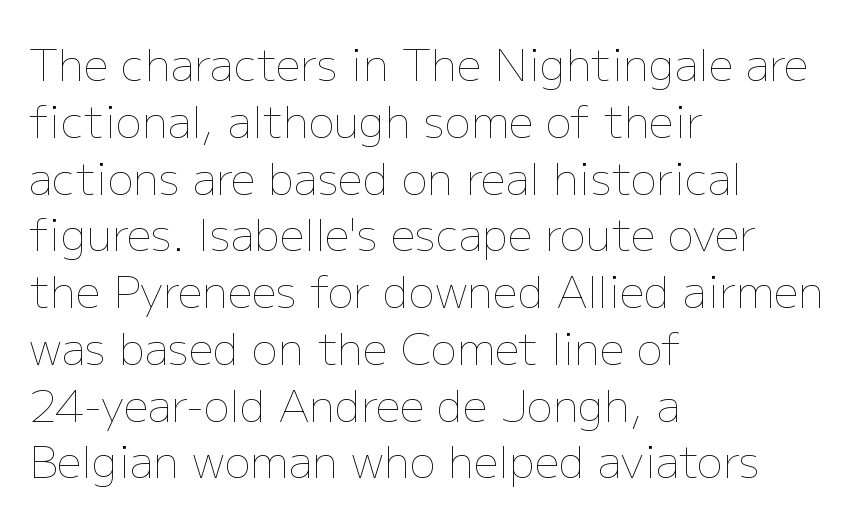
Leading: standard. The rendering uses natural spacing where letterforms have individual widths. Bare-footed words on every line. Every row of glyphs begins at an identical x-position on the left. The type is set solid horizontally, with unmodified tracking. Designer's note — italics off, roman on.
